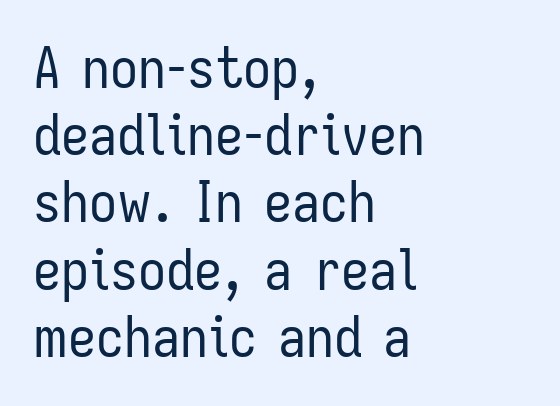
{"serif": "no", "italic": "no", "bold": "no", "weight": "regular", "width": "condensed", "stroke_contrast": "low", "x_height": "medium", "monospaced": "no", "underline": "no", "align": "left", "line_spacing_ratio": 1.2, "letter_spacing": "normal", "letter_spacing_em": 0.0, "glyph_px": 56}
